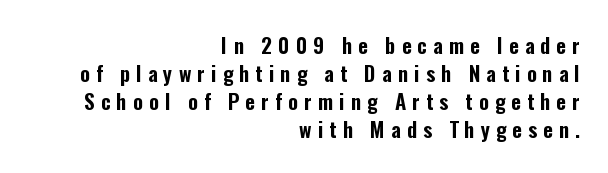
Q: Is the text italic (slanted)? A: No, it is upright.
Q: Is the text underlined? A: No.
Q: How is the paragraph aligned? A: Right-aligned.
Q: Is the spacing between letters normal or unusually wide? A: Unusually wide.
Q: Is the spacing between lines tight, normal or loose? A: Normal.
